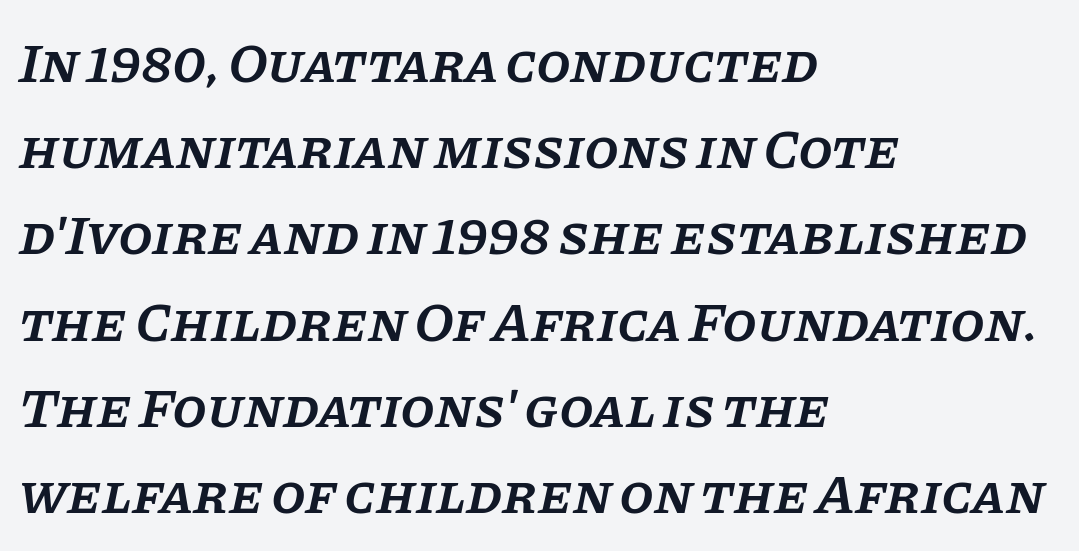
Q: Is the text bold? A: Semi-bold.
Q: Is the text italic (slanted)? A: Yes, it leans right by about 11 degrees.
Q: Is the typeface a serif or a sans-serif typeface? A: Serif.
Q: Is the text underlined? A: No.
Q: How is the paragraph aligned? A: Left-aligned.
Q: Is the spacing between letters normal or unusually wide? A: Normal.
Q: Is the spacing between lines tight, normal or loose? A: Normal.
Q: Width (condensed, normal, or wide)? A: Normal.
Q: Stroke contrast? A: Low.
Q: x-height? A: Large.
Q: Monospaced? A: No.
